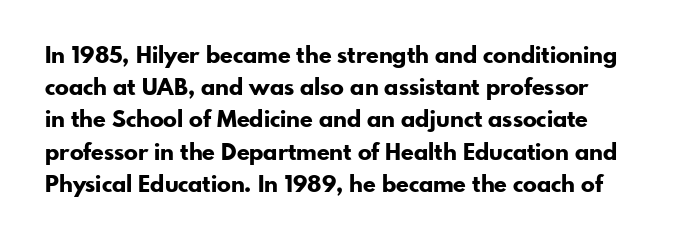
Any mark beneath the type? The region is blank. Italic? Not at all — the glyphs are vertical. The rendering uses a bold face; every stroke is thick and dark. The vertical gap from one line to the next is medium.
